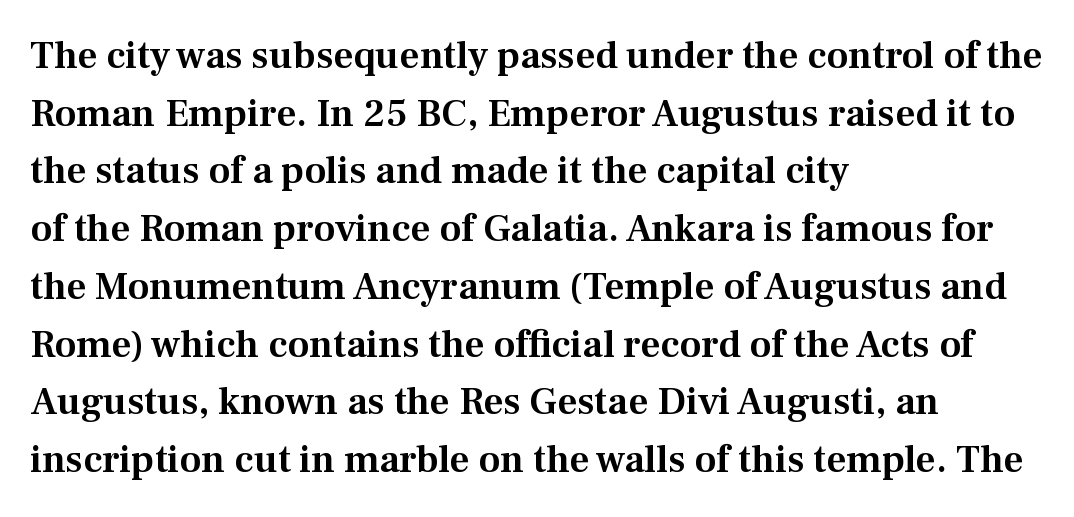
The image shows 39 px serif type, upright; set left-aligned, normal line spacing (1.48x), normal letter spacing, not underlined; medium stroke contrast and a medium x-height.
